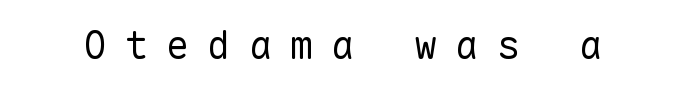
Descender tails drop into unmarked territory. The face used here is monospaced, like something from a code editor. To sum up the face: it is a sans, with no serifs. Does extra space separate the letters? Yes, quite a lot of it. Nothing heavy about these letters — not bold at all. These lines were composed using upright roman letters.
